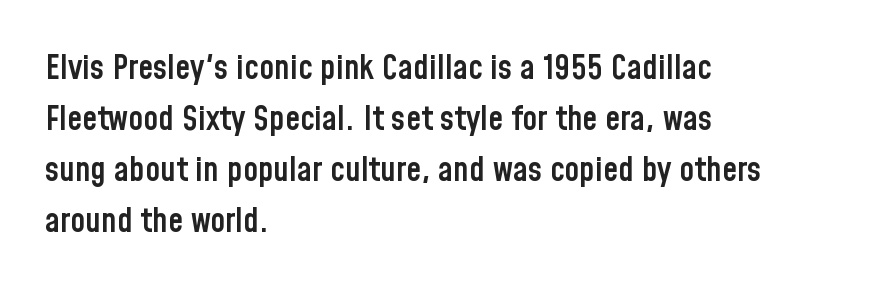
Q: Is the text bold? A: Semi-bold.
Q: Is the text italic (slanted)? A: No, it is upright.
Q: Is the typeface a serif or a sans-serif typeface? A: Sans-serif.
Q: Is the text underlined? A: No.
Q: How is the paragraph aligned? A: Left-aligned.
Q: Is the spacing between letters normal or unusually wide? A: Normal.
Q: Is the spacing between lines tight, normal or loose? A: Normal.
Q: Width (condensed, normal, or wide)? A: Condensed.
Q: Stroke contrast? A: Low.
Q: x-height? A: Medium.
Q: Monospaced? A: No.
